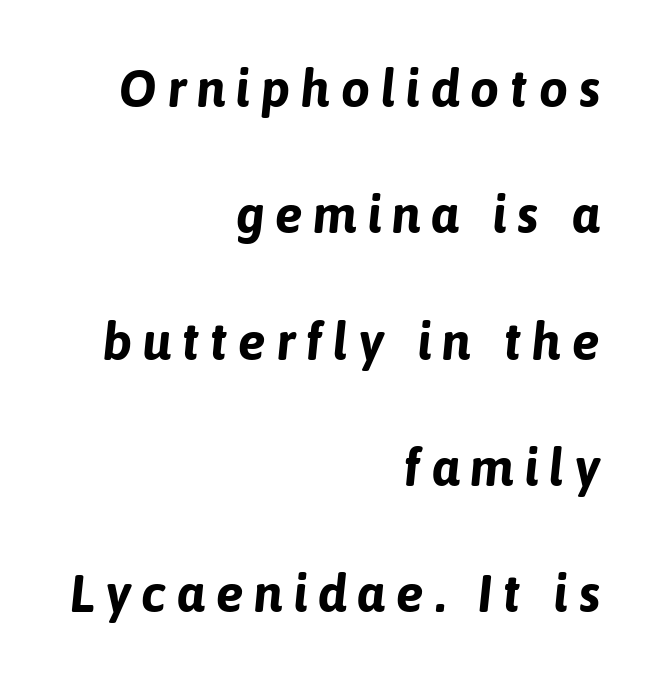
Glyph-to-glyph distance is far greater than everyday printed text. Do the characters align in a grid? No, the font is proportional. The rendering uses a bold face; every stroke is thick and dark. Check under the words: just untouched page.
